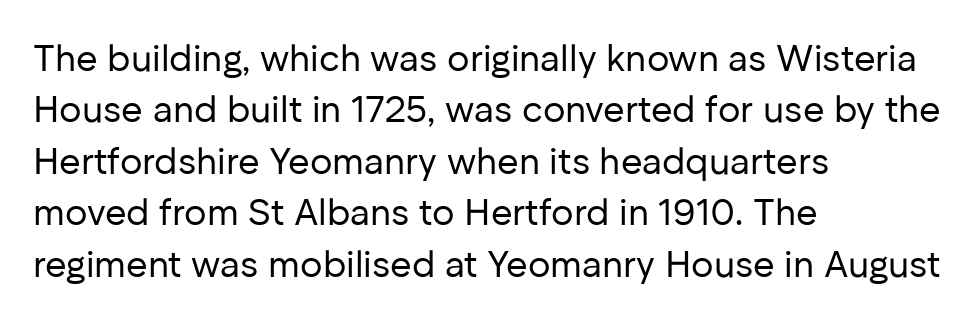
{"serif": "no", "italic": "no", "bold": "no", "weight": "regular", "width": "normal", "stroke_contrast": "low", "x_height": "medium", "monospaced": "no", "underline": "no", "align": "left", "line_spacing": "normal", "line_spacing_ratio": 1.39, "letter_spacing": "normal", "letter_spacing_em": 0.0, "glyph_px": 37}
